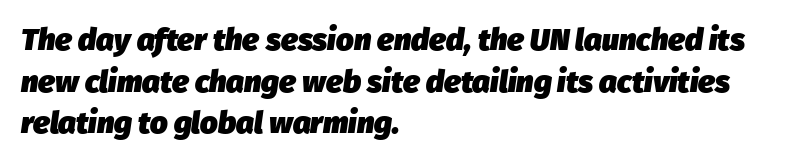
The image shows 31 px heavy type, italic (leaning right); set left-aligned, normal line spacing (1.34x), normal letter spacing, not underlined; low stroke contrast and a medium x-height.
